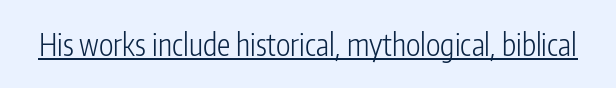
{"serif": "no", "italic": "no", "bold": "no", "weight": "light", "width": "condensed", "stroke_contrast": "low", "x_height": "medium", "monospaced": "no", "underline": "yes", "letter_spacing": "normal", "letter_spacing_em": 0.0, "glyph_px": 30}
